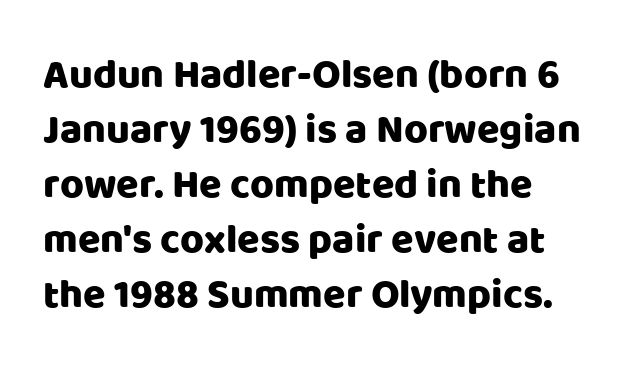
Q: Is the text italic (slanted)? A: No, it is upright.
Q: Is the typeface a serif or a sans-serif typeface? A: Sans-serif.
Q: Is the text underlined? A: No.
Q: Is the spacing between letters normal or unusually wide? A: Normal.
Q: Is the spacing between lines tight, normal or loose? A: Normal.
Q: Width (condensed, normal, or wide)? A: Normal.
Q: Stroke contrast? A: Low.
Q: x-height? A: Large.
Q: Monospaced? A: No.
